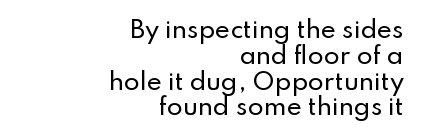
Q: Is the text italic (slanted)? A: No, it is upright.
Q: Is the text underlined? A: No.
Q: How is the paragraph aligned? A: Right-aligned.
Q: Is the spacing between letters normal or unusually wide? A: Normal.
Q: Is the spacing between lines tight, normal or loose? A: Tight.
